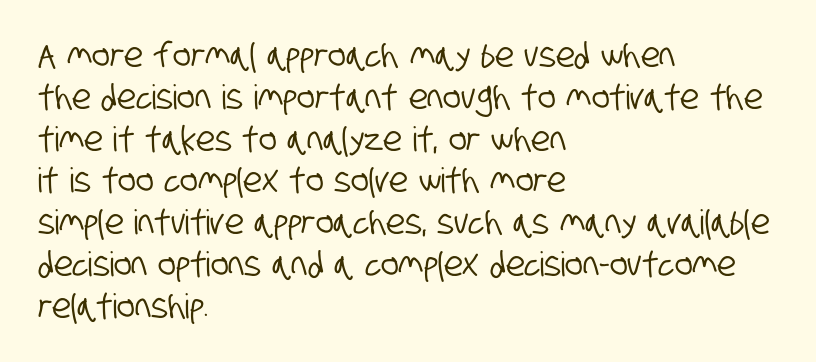
Just letters on the line, the space beneath them empty. These lines are rendered in a variable-pitch font. This sample uses a sans-serif face. Reading down the block, your eye returns to a fixed left position each line. What stands out about the letter spacing? Nothing — it is the standard amount.
